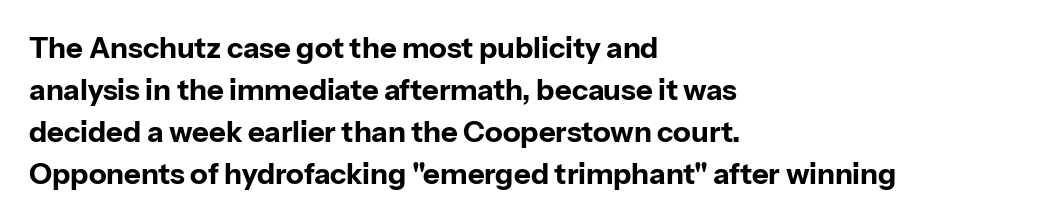
The image shows 29 px bold sans-serif type, upright; set left-aligned, normal line spacing (1.45x), normal letter spacing, not underlined; low stroke contrast and a medium x-height.
